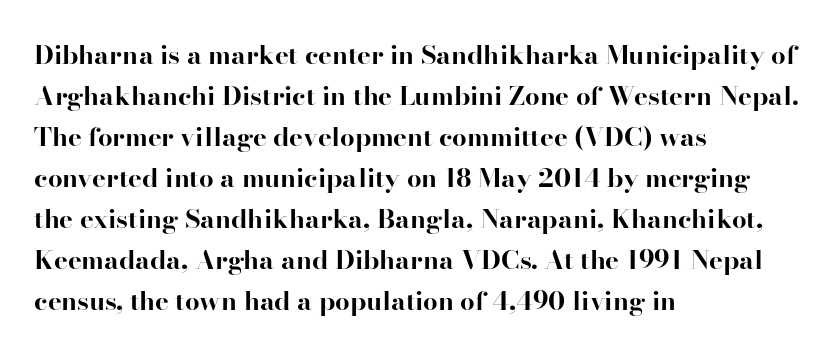
{"italic": "no", "bold": "yes", "underline": "no", "align": "left", "line_spacing": "normal", "line_spacing_ratio": 1.58, "letter_spacing": "normal", "letter_spacing_em": 0.0, "glyph_px": 26}
